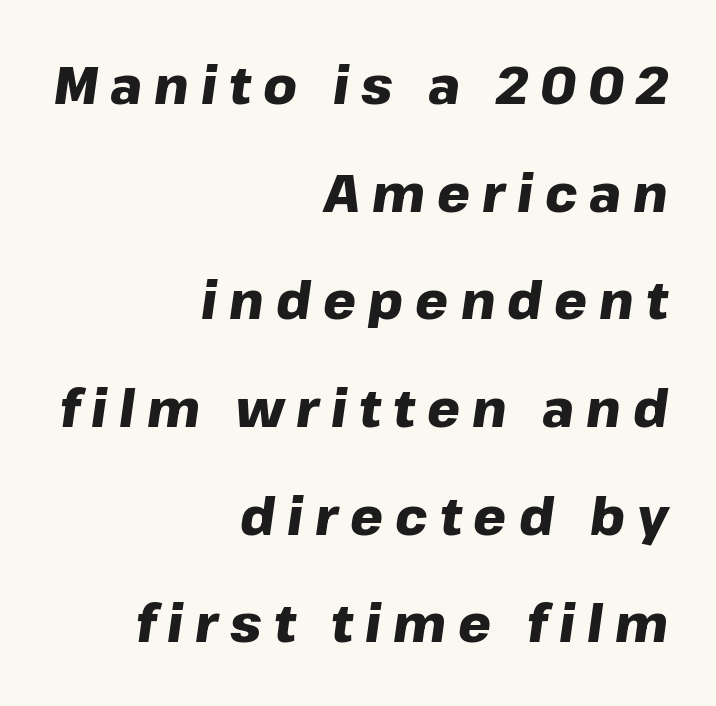
The image shows 52 px heavy type, italic (leaning right); set right-aligned, loose line spacing (2.07x), unusually wide letter spacing (+0.23 em), not underlined; low stroke contrast and a medium x-height.
